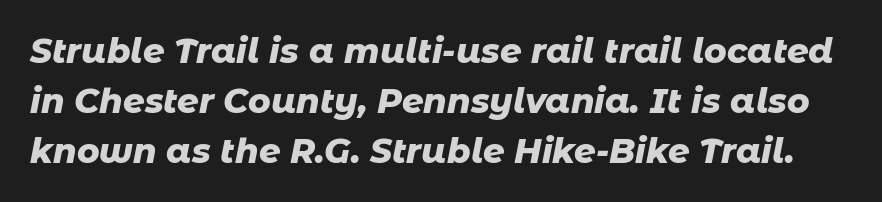
The image shows 34 px heavy type, italic (leaning right); set normal line spacing (1.47x), normal letter spacing, not underlined; low stroke contrast and a medium x-height.
